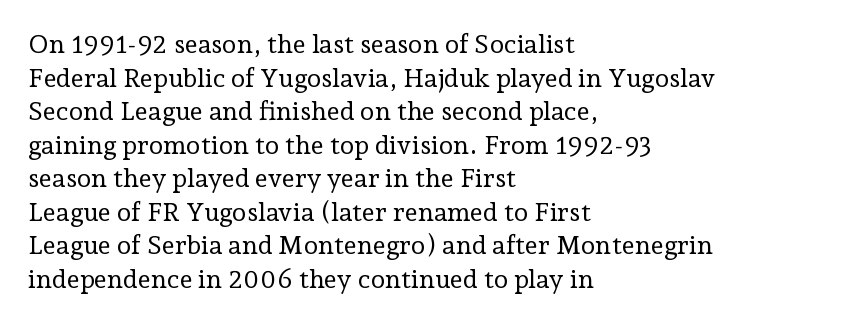
The image shows 26 px text type, upright; set left-aligned, normal line spacing (1.29x), normal letter spacing, not underlined.
